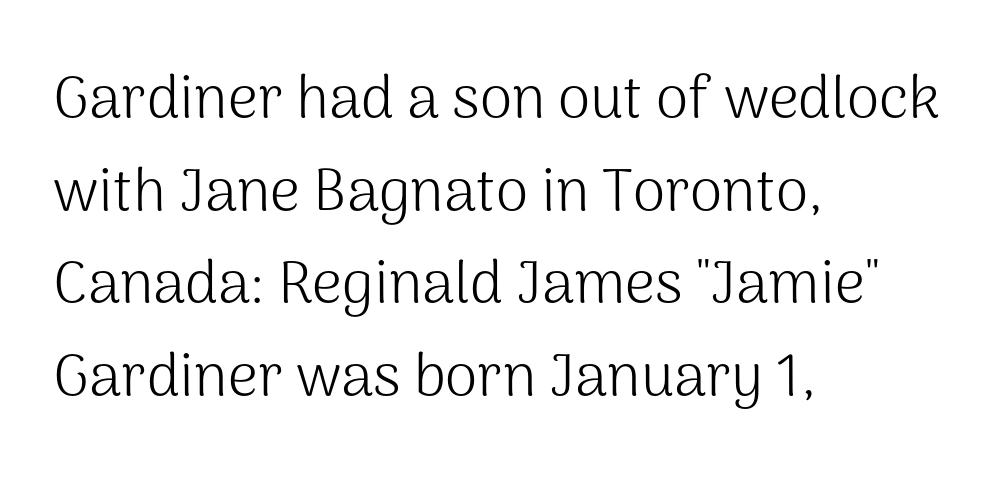
The image shows 59 px light sans-serif type, upright; set left-aligned, normal line spacing (1.57x), normal letter spacing, not underlined; medium stroke contrast and a medium x-height.
